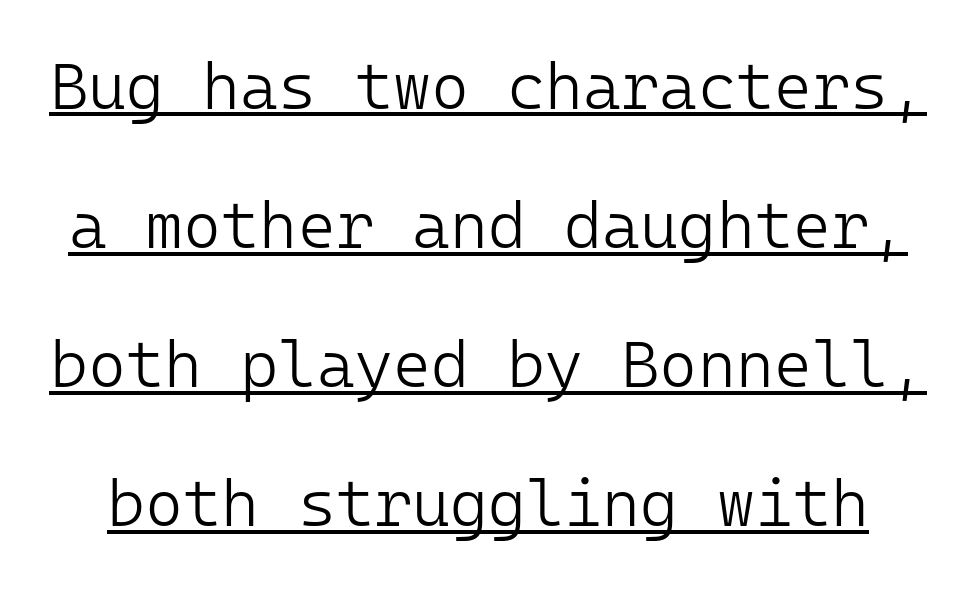
Q: Is the text bold? A: No.
Q: Is the text italic (slanted)? A: No, it is upright.
Q: Is the typeface a serif or a sans-serif typeface? A: Sans-serif.
Q: Is the text underlined? A: Yes.
Q: Is the spacing between letters normal or unusually wide? A: Normal.
Q: Is the spacing between lines tight, normal or loose? A: Loose.
Q: Width (condensed, normal, or wide)? A: Normal.
Q: Stroke contrast? A: Low.
Q: x-height? A: Medium.
Q: Monospaced? A: Yes.
